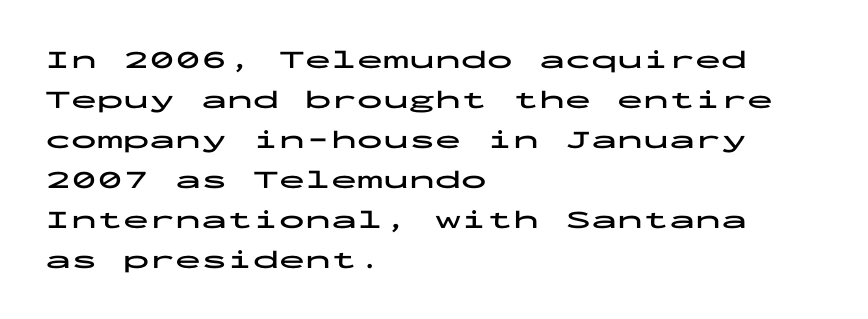
Q: Is the text bold? A: Yes.
Q: Is the text italic (slanted)? A: No, it is upright.
Q: Is the text underlined? A: No.
Q: How is the paragraph aligned? A: Left-aligned.
Q: Is the spacing between letters normal or unusually wide? A: Normal.
Q: Is the spacing between lines tight, normal or loose? A: Normal.
